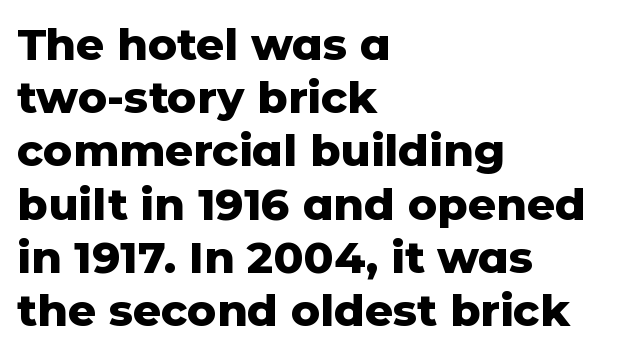
The image shows 44 px heavy sans-serif type, upright; set left-aligned, line spacing 1.21x, normal letter spacing, not underlined; low stroke contrast and a medium x-height.
